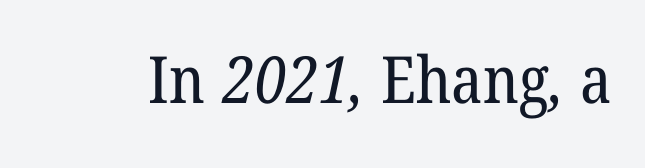
The image shows 65 px regular-weight serif type; set normal letter spacing, not underlined; low stroke contrast and a medium x-height.
